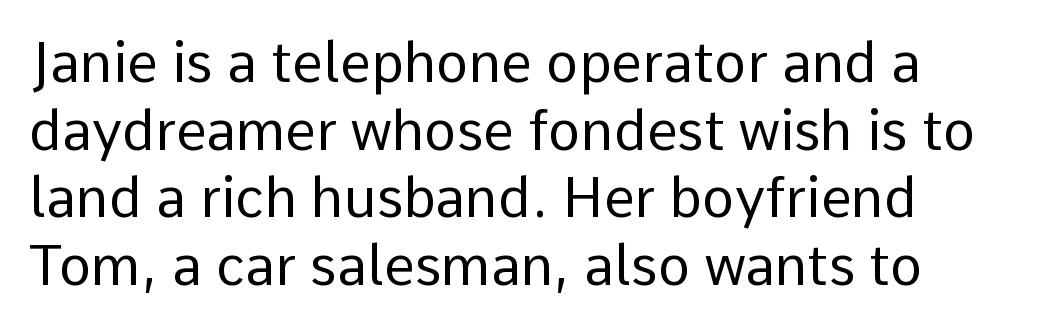
The image shows 55 px regular-weight sans-serif type, upright; set left-aligned, line spacing 1.23x, normal letter spacing, not underlined; low stroke contrast and a medium x-height.
